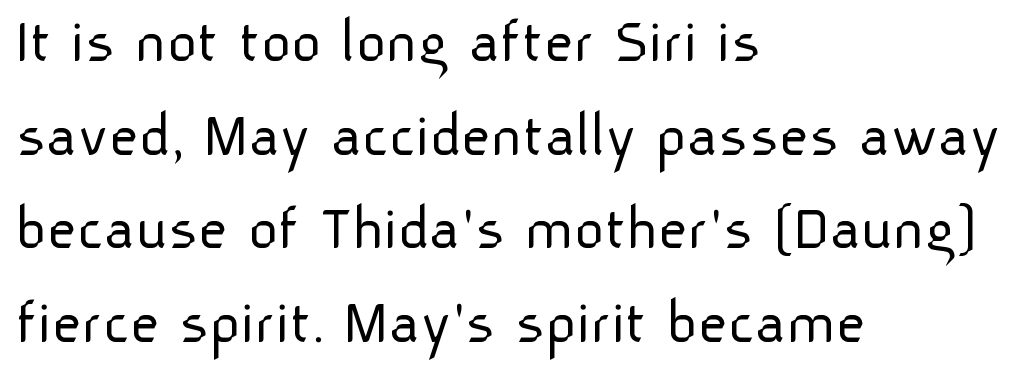
Q: Is the text bold? A: No.
Q: Is the text italic (slanted)? A: No, it is upright.
Q: Is the typeface a serif or a sans-serif typeface? A: Sans-serif.
Q: Is the text underlined? A: No.
Q: How is the paragraph aligned? A: Left-aligned.
Q: Is the spacing between letters normal or unusually wide? A: Normal.
Q: Is the spacing between lines tight, normal or loose? A: Normal.
Q: Width (condensed, normal, or wide)? A: Normal.
Q: Stroke contrast? A: Low.
Q: x-height? A: Medium.
Q: Monospaced? A: No.
